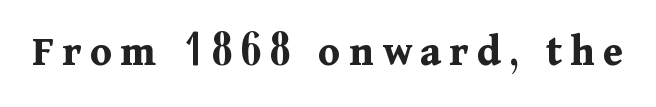
Do the letters lean? They stand straight. You'd pick this weight for a headline — it's a proper bold. Letterform terminals end in serifs throughout the passage. Is this a fixed-width face? No — the glyphs have proportional, varying widths. Check the space under the baseline: it is left empty.
